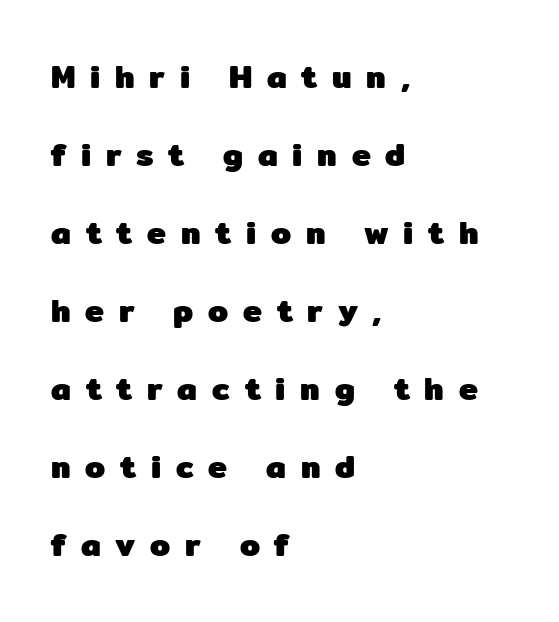
{"serif": "no", "italic": "no", "bold": "yes", "weight": "heavy", "width": "normal", "stroke_contrast": "low", "x_height": "medium", "monospaced": "no", "underline": "no", "align": "left", "line_spacing": "loose", "line_spacing_ratio": 2.44, "letter_spacing": "wide", "letter_spacing_em": 0.46, "glyph_px": 32}
